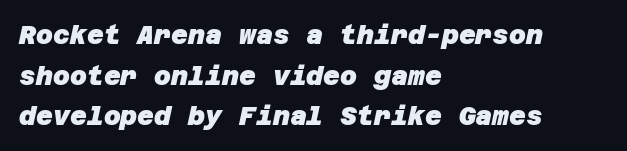
{"bold": "yes", "underline": "no", "align": "left", "line_spacing": "normal", "line_spacing_ratio": 1.56, "letter_spacing": "normal", "letter_spacing_em": 0.0, "glyph_px": 26}
